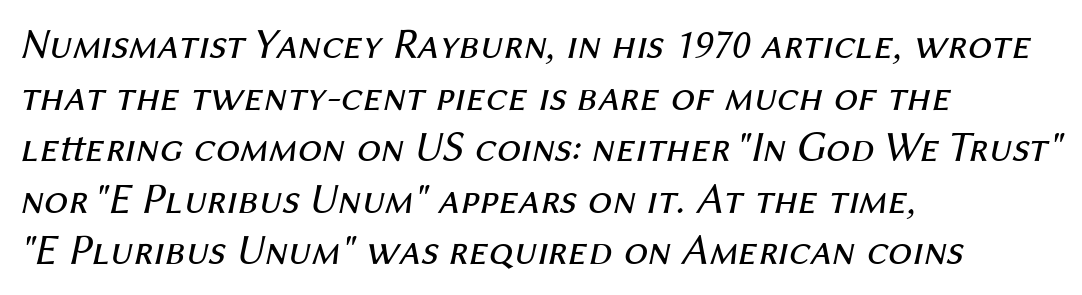
Short and long lines alike share a common starting point at left. The horizontal fit of the characters is conventional and even. Note the varied advance widths — an 'i' is clearly narrower than an 'm'. Nobody drew a line under any word here. This reads as an unemphasized weight, regular at the heaviest. Designer's note — italics engaged.
